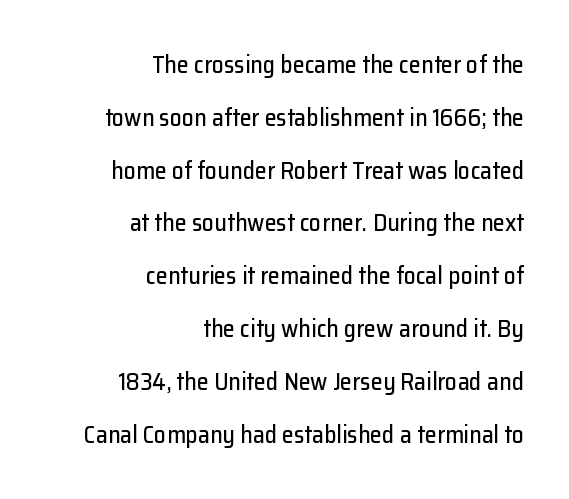
The image shows 24 px text type, upright; set right-aligned, loose line spacing (2.2x), normal letter spacing, not underlined.
